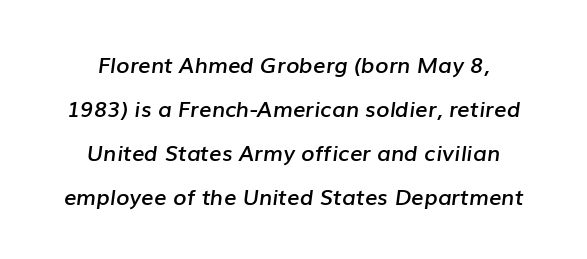
Q: Is the text bold? A: Semi-bold.
Q: Is the text italic (slanted)? A: Yes, it leans right by about 7 degrees.
Q: Is the text underlined? A: No.
Q: How is the paragraph aligned? A: Centered.
Q: Is the spacing between letters normal or unusually wide? A: Normal.
Q: Is the spacing between lines tight, normal or loose? A: Loose.
